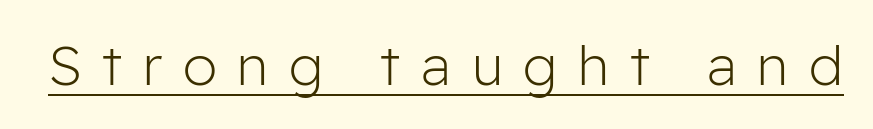
The image shows 55 px light sans-serif type, upright; set unusually wide letter spacing (+0.38 em), underlined; low stroke contrast and a medium x-height.
